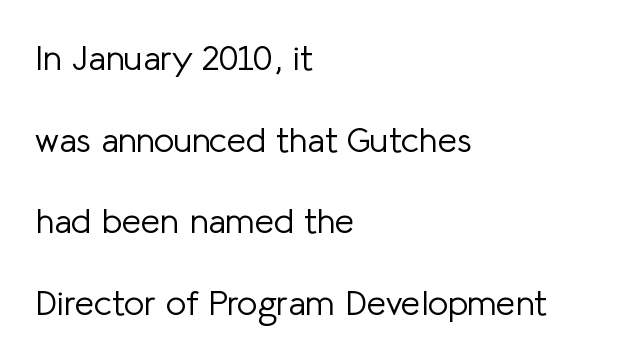
{"serif": "no", "italic": "no", "bold": "no", "weight": "light", "width": "normal", "stroke_contrast": "low", "x_height": "medium", "monospaced": "no", "underline": "no", "align": "left", "line_spacing": "loose", "line_spacing_ratio": 2.33, "letter_spacing": "normal", "letter_spacing_em": 0.0, "glyph_px": 35}
